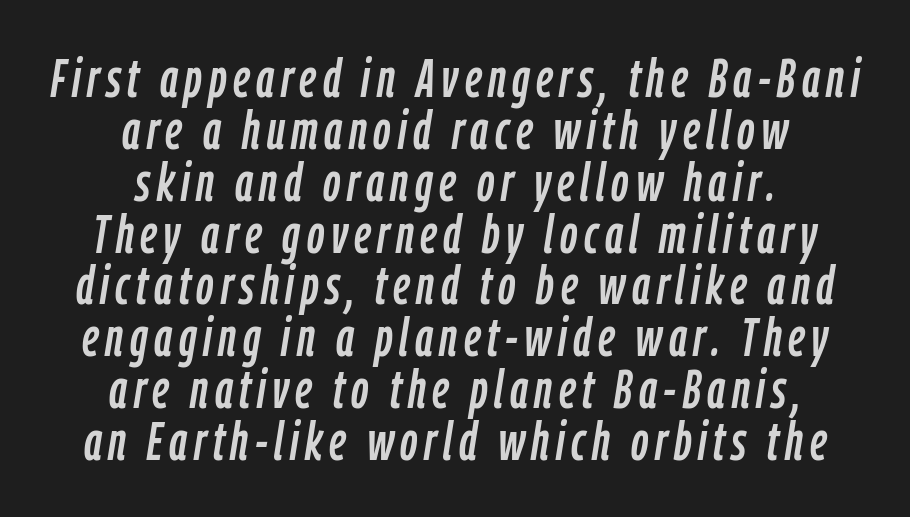
A typesetter would call this leading minimal, almost set solid. Character widths vary here, with narrow letters taking less room than wide ones. This sample uses an oblique cut, with every glyph tilted off the vertical. If you folded the block vertically in half, each line would mirror itself in length.
